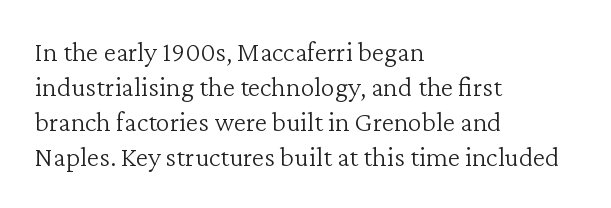
The image shows 28 px light serif type, upright; set left-aligned, normal line spacing (1.25x), normal letter spacing, not underlined; low stroke contrast and a medium x-height.
